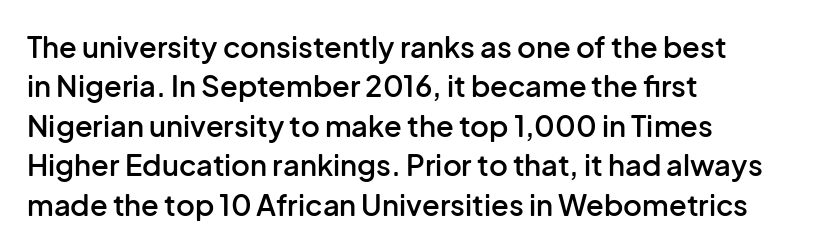
Q: Is the text bold? A: Semi-bold.
Q: Is the text italic (slanted)? A: No, it is upright.
Q: Is the typeface a serif or a sans-serif typeface? A: Sans-serif.
Q: Is the text underlined? A: No.
Q: How is the paragraph aligned? A: Left-aligned.
Q: Is the spacing between letters normal or unusually wide? A: Normal.
Q: Is the spacing between lines tight, normal or loose? A: Normal.
Q: Width (condensed, normal, or wide)? A: Normal.
Q: Stroke contrast? A: Low.
Q: x-height? A: Medium.
Q: Monospaced? A: No.
